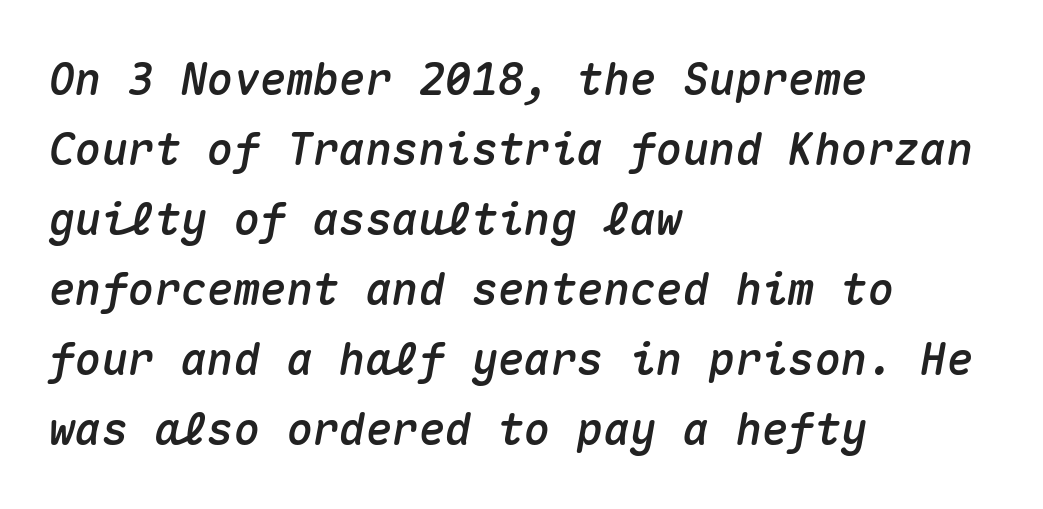
{"italic": "yes", "lean": "right", "slant_degrees": 10, "width": "normal", "stroke_contrast": "medium", "x_height": "medium", "monospaced": "yes", "underline": "no", "align": "left", "line_spacing": "normal", "line_spacing_ratio": 1.59, "letter_spacing": "normal", "letter_spacing_em": 0.0, "glyph_px": 44}
